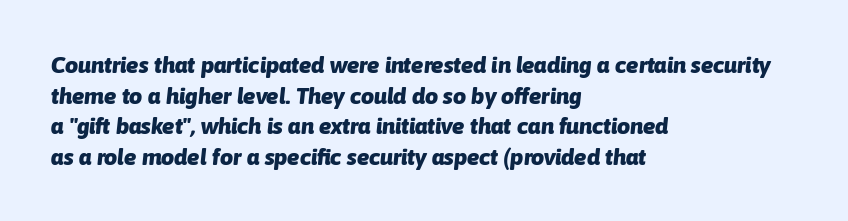
{"italic": "yes", "lean": "right", "slant_degrees": 6, "bold": "yes", "underline": "no", "align": "left", "line_spacing": "normal", "line_spacing_ratio": 1.33, "letter_spacing": "normal", "letter_spacing_em": 0.0, "glyph_px": 23}
